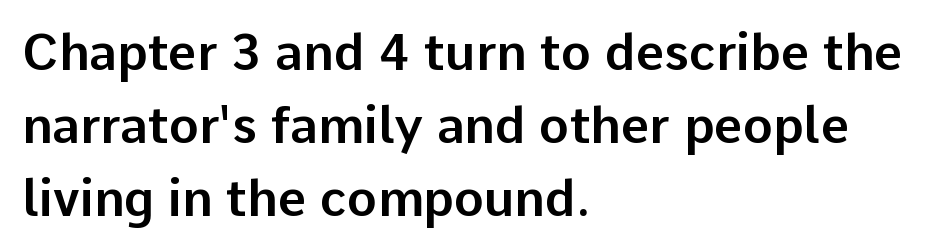
Q: Is the text italic (slanted)? A: No, it is upright.
Q: Is the typeface a serif or a sans-serif typeface? A: Sans-serif.
Q: Is the text underlined? A: No.
Q: How is the paragraph aligned? A: Left-aligned.
Q: Is the spacing between letters normal or unusually wide? A: Normal.
Q: Is the spacing between lines tight, normal or loose? A: Normal.
Q: Width (condensed, normal, or wide)? A: Normal.
Q: Stroke contrast? A: Low.
Q: x-height? A: Medium.
Q: Monospaced? A: No.
